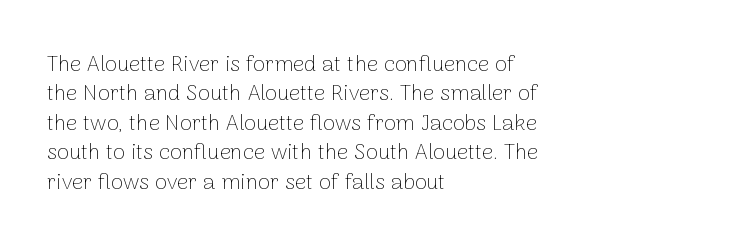
Bare-footed words on every line. Every stem runs plumb, perpendicular to the baseline. The typesetting does not lean heavy: it is not bold. Tracking value appears to be zero — textbook default spacing. The vertical gap from one line to the next is medium.
